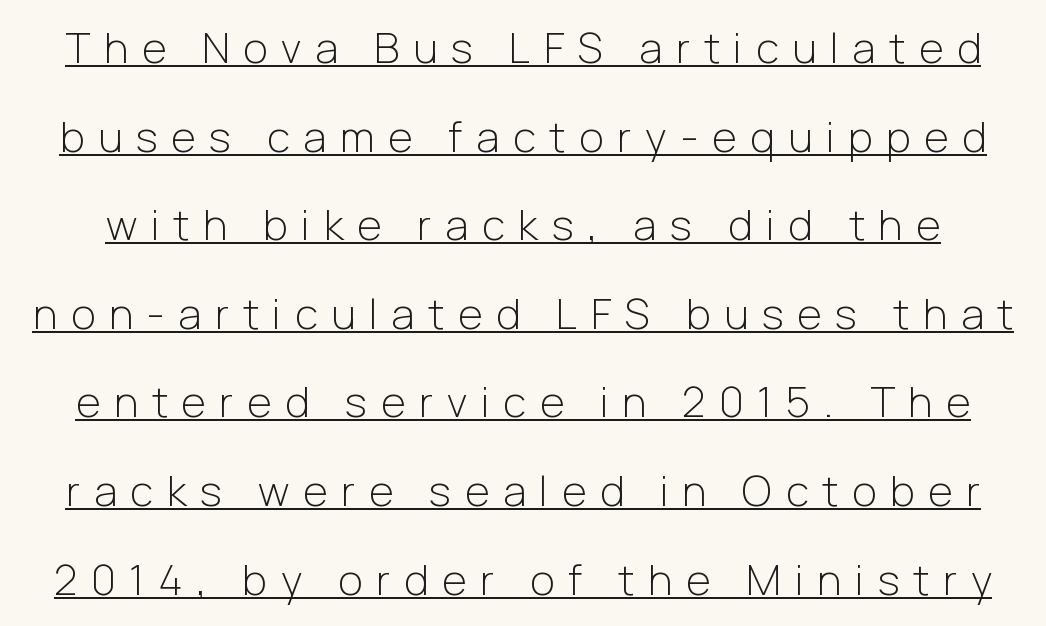
Q: Is the text bold? A: No.
Q: Is the text italic (slanted)? A: No, it is upright.
Q: Is the typeface a serif or a sans-serif typeface? A: Sans-serif.
Q: Is the text underlined? A: Yes.
Q: Is the spacing between letters normal or unusually wide? A: Unusually wide.
Q: Is the spacing between lines tight, normal or loose? A: Loose.
Q: Width (condensed, normal, or wide)? A: Normal.
Q: Stroke contrast? A: Low.
Q: x-height? A: Medium.
Q: Monospaced? A: No.
